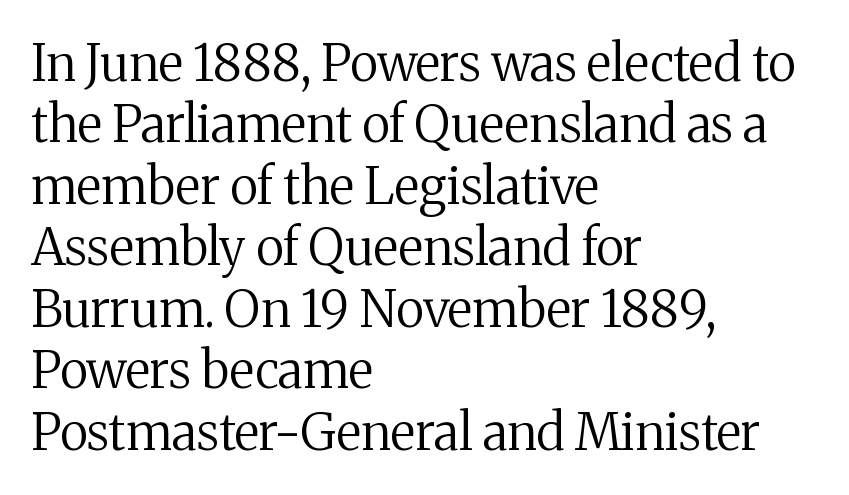
A typesetter would call this proportional, since set widths differ per character. The typesetting does not lean heavy: it is not bold. The tracking reads as untouched default to a designer's eye. In terms of posture, this sample is upright. Each line starts at the same left margin while the right side varies.
